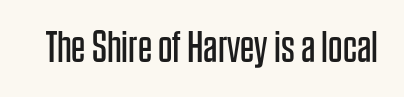
Q: Is the text bold? A: No.
Q: Is the text italic (slanted)? A: No, it is upright.
Q: Is the typeface a serif or a sans-serif typeface? A: Sans-serif.
Q: Is the text underlined? A: No.
Q: Is the spacing between letters normal or unusually wide? A: Normal.
Q: Width (condensed, normal, or wide)? A: Condensed.
Q: Stroke contrast? A: Low.
Q: x-height? A: Large.
Q: Monospaced? A: No.
